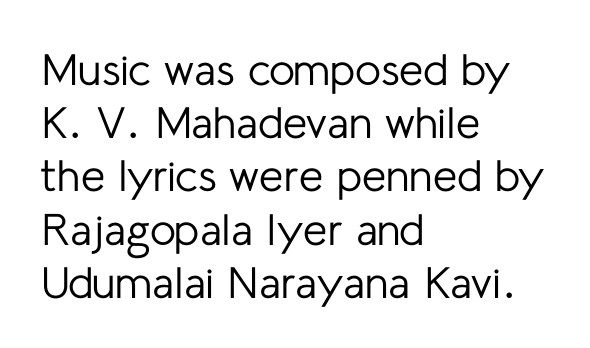
{"serif": "no", "italic": "no", "bold": "no", "weight": "regular", "width": "normal", "stroke_contrast": "low", "x_height": "medium", "monospaced": "no", "underline": "no", "align": "left", "line_spacing_ratio": 1.21, "letter_spacing": "normal", "letter_spacing_em": 0.0, "glyph_px": 44}
